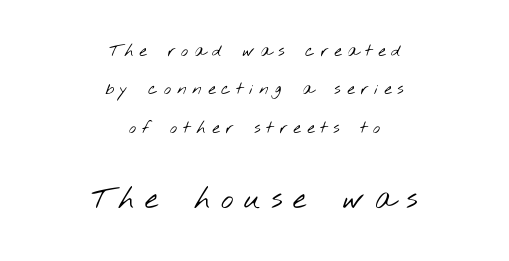
The font is comparable to plain body text, perhaps lighter. Leading is clearly above the norm, producing a sparse column. Anything drawn beneath the words? Only blank space. Do the characters align in a grid? No, the font is proportional.
